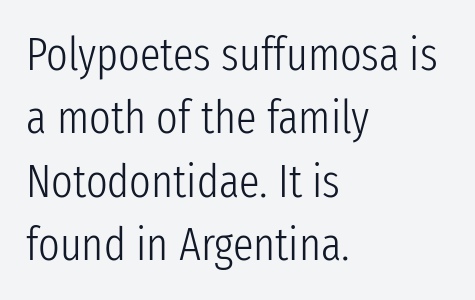
{"serif": "no", "italic": "no", "bold": "no", "weight": "light", "width": "condensed", "stroke_contrast": "low", "x_height": "medium", "monospaced": "no", "underline": "no", "align": "left", "line_spacing": "normal", "line_spacing_ratio": 1.38, "letter_spacing": "normal", "letter_spacing_em": 0.0, "glyph_px": 46}
